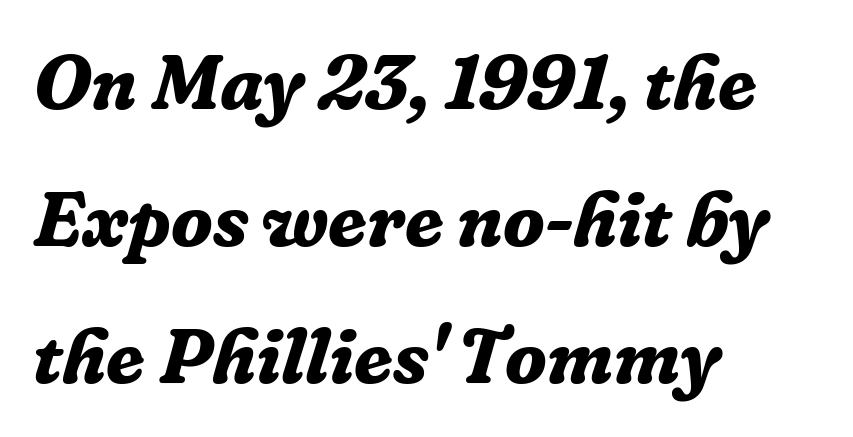
Q: Is the text bold? A: Yes.
Q: Is the text italic (slanted)? A: Yes, it leans right by about 16 degrees.
Q: Is the typeface a serif or a sans-serif typeface? A: Serif.
Q: Is the text underlined? A: No.
Q: How is the paragraph aligned? A: Left-aligned.
Q: Is the spacing between letters normal or unusually wide? A: Normal.
Q: Width (condensed, normal, or wide)? A: Normal.
Q: Stroke contrast? A: Low.
Q: x-height? A: Medium.
Q: Monospaced? A: No.
